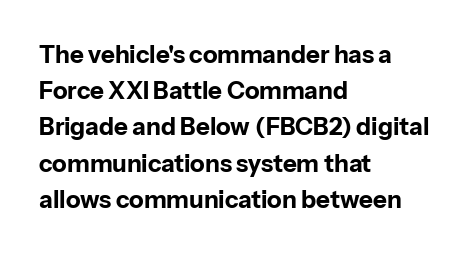
The image shows 24 px bold type, upright; set left-aligned, normal line spacing (1.51x), normal letter spacing, not underlined.
